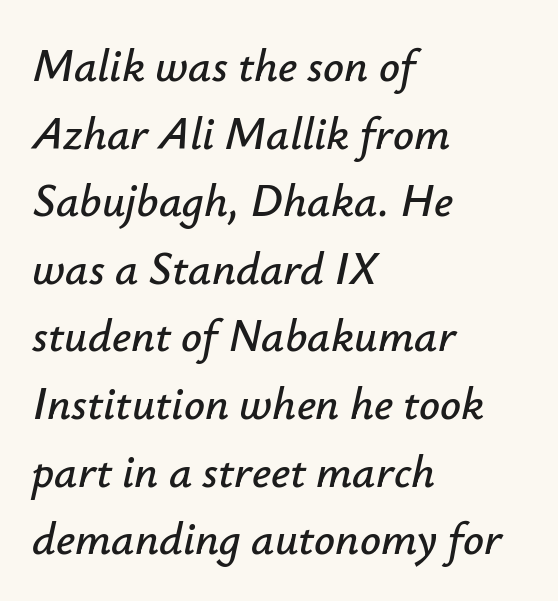
Q: Is the text italic (slanted)? A: Yes, it leans right by about 12 degrees.
Q: Is the text underlined? A: No.
Q: How is the paragraph aligned? A: Left-aligned.
Q: Is the spacing between letters normal or unusually wide? A: Normal.
Q: Is the spacing between lines tight, normal or loose? A: Normal.
Q: Width (condensed, normal, or wide)? A: Normal.
Q: Stroke contrast? A: Low.
Q: x-height? A: Small.
Q: Monospaced? A: No.
